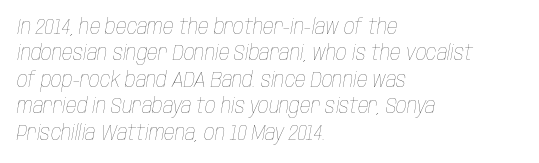
The image shows 21 px text type, italic (leaning right); set left-aligned, normal line spacing (1.26x), normal letter spacing, not underlined.
